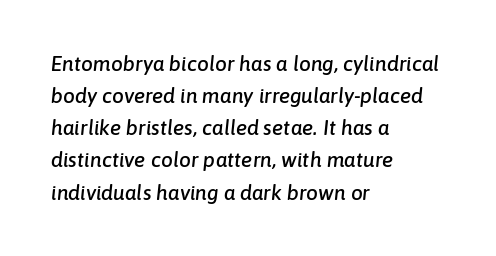
The image shows 21 px text type, italic (leaning right); set left-aligned, normal line spacing (1.53x), normal letter spacing, not underlined.
